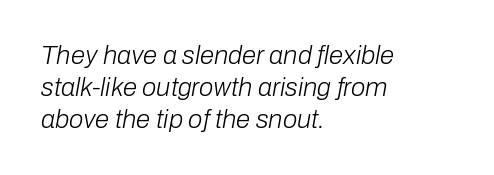
{"italic": "yes", "lean": "right", "slant_degrees": 10, "bold": "no", "underline": "no", "align": "left", "line_spacing_ratio": 1.23, "letter_spacing": "normal", "letter_spacing_em": 0.0, "glyph_px": 26}
